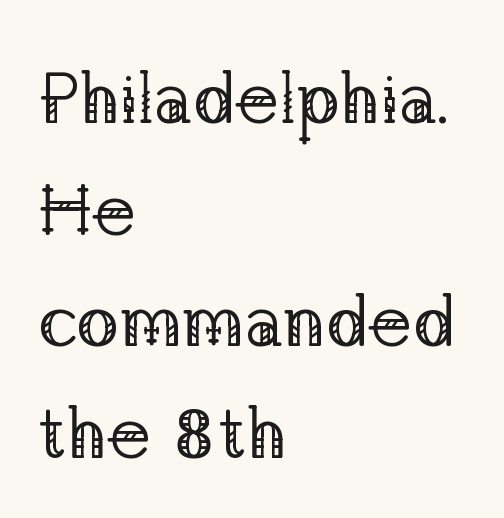
The letters advance in unequal steps, a hallmark of proportional type. The rows are spaced the way most documents space them. The face used here is seriffed, in the tradition of book romans. Posture: upright roman.
